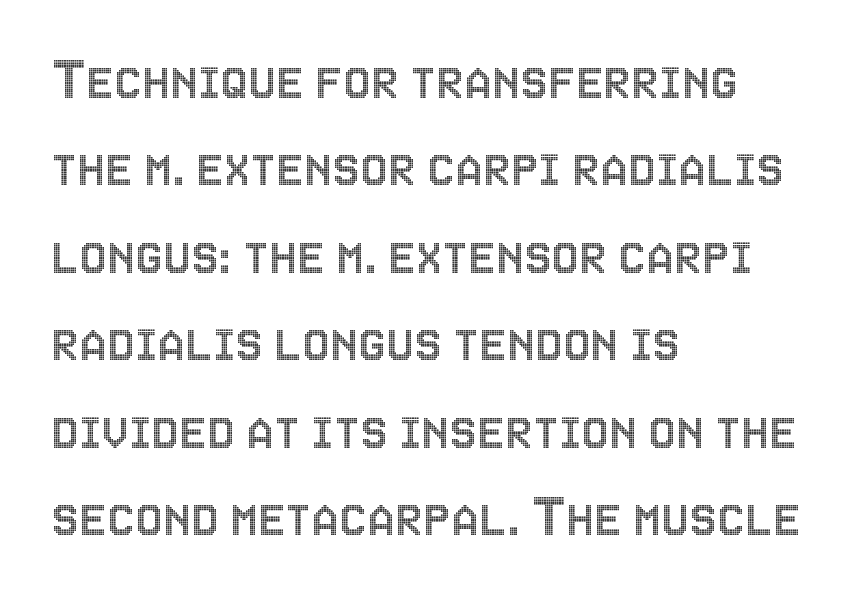
{"italic": "no", "width": "condensed", "x_height": "large", "monospaced": "no", "underline": "no", "align": "left", "line_spacing": "normal", "line_spacing_ratio": 1.41, "letter_spacing": "normal", "letter_spacing_em": 0.0, "glyph_px": 62}
